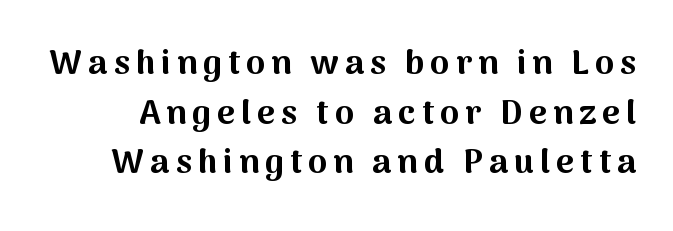
{"serif": "no", "italic": "no", "bold": "yes", "weight": "bold", "width": "normal", "stroke_contrast": "medium", "x_height": "medium", "monospaced": "no", "underline": "no", "line_spacing": "normal", "line_spacing_ratio": 1.46, "glyph_px": 34}
